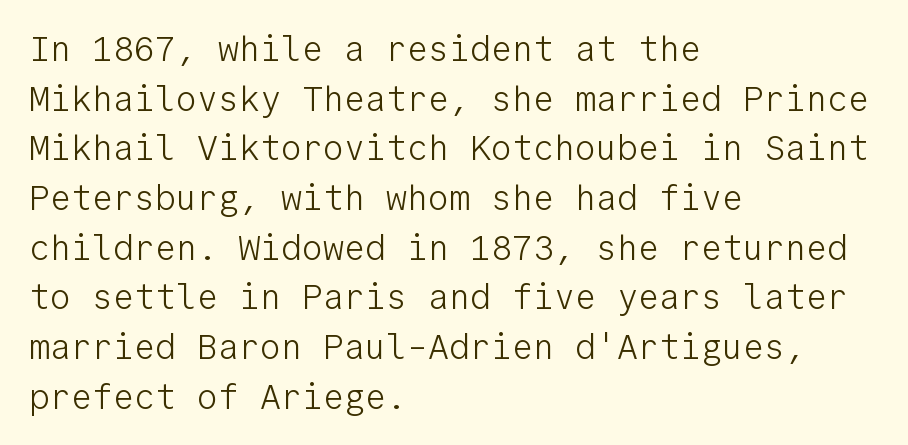
{"serif": "no", "italic": "no", "bold": "no", "weight": "light", "width": "normal", "stroke_contrast": "low", "x_height": "medium", "monospaced": "yes", "underline": "no", "align": "left", "line_spacing": "normal", "line_spacing_ratio": 1.42, "letter_spacing": "normal", "letter_spacing_em": 0.0, "glyph_px": 35}
